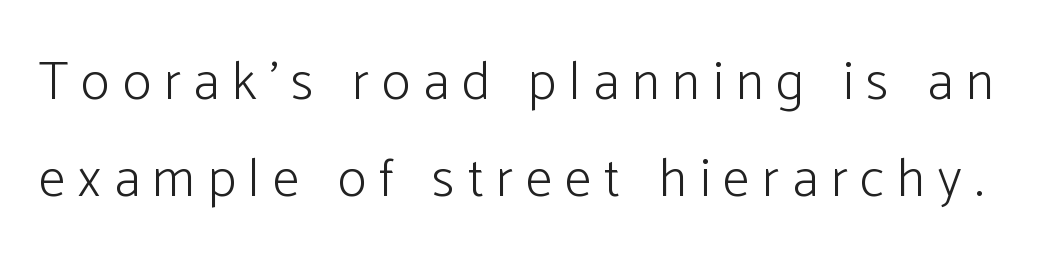
Q: Is the text bold? A: No.
Q: Is the text italic (slanted)? A: No, it is upright.
Q: Is the typeface a serif or a sans-serif typeface? A: Sans-serif.
Q: Is the text underlined? A: No.
Q: Is the spacing between letters normal or unusually wide? A: Unusually wide.
Q: Width (condensed, normal, or wide)? A: Normal.
Q: Stroke contrast? A: Low.
Q: x-height? A: Medium.
Q: Monospaced? A: No.
